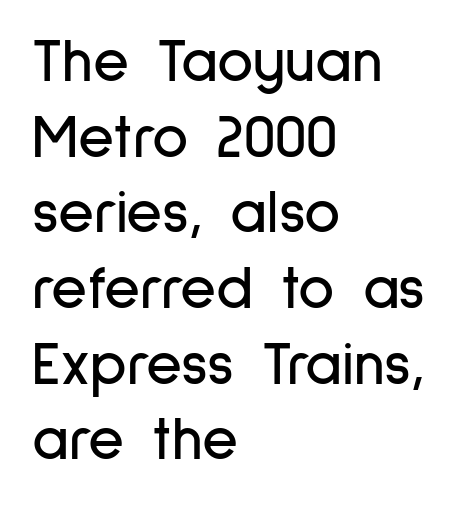
{"serif": "no", "italic": "no", "width": "condensed", "stroke_contrast": "low", "x_height": "medium", "monospaced": "no", "underline": "no", "align": "left", "line_spacing_ratio": 1.22, "letter_spacing": "normal", "letter_spacing_em": 0.0, "glyph_px": 62}
